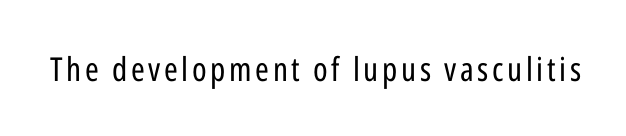
The letters advance in unequal steps, a hallmark of proportional type. The face used here is a sans, in the tradition of grotesques and geometrics. A roman cut, with each character standing at attention. Stroke thickness stays within the range of a standard reading face or lighter. Beneath every word, the page is bare.
